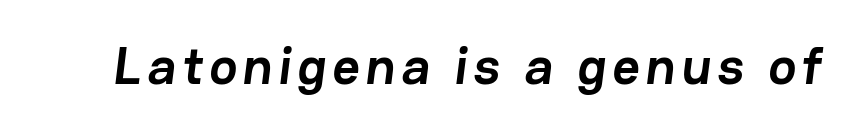
Q: Is the text bold? A: Yes.
Q: Is the typeface a serif or a sans-serif typeface? A: Sans-serif.
Q: Is the text underlined? A: No.
Q: Width (condensed, normal, or wide)? A: Normal.
Q: Stroke contrast? A: Low.
Q: x-height? A: Medium.
Q: Monospaced? A: No.
